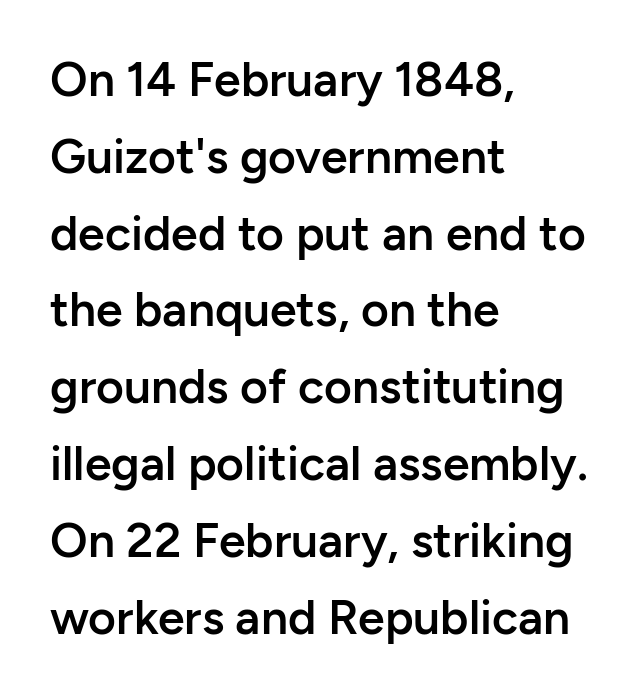
The passage shown is not underscored anywhere. This is roman type, the default non-slanted kind. Look at the tracking — it's just the regular setting, nothing added. These lines are rendered in a variable-pitch font. The leading is moderate, giving the passage an even texture. Typographic density is moderately raised because the face is semibold.
